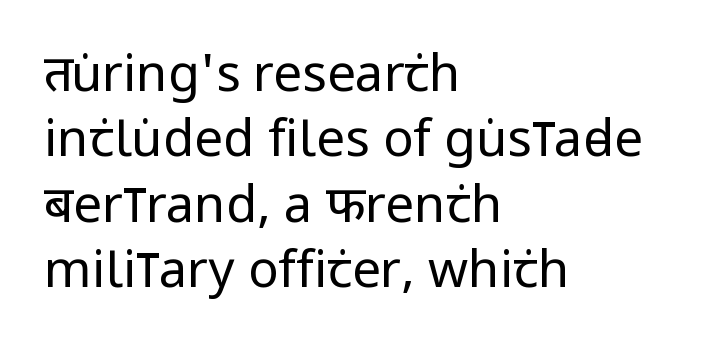
{"serif": "no", "italic": "no", "bold": "no", "weight": "regular", "width": "condensed", "stroke_contrast": "low", "x_height": "large", "monospaced": "no", "underline": "no", "align": "left", "line_spacing": "normal", "line_spacing_ratio": 1.28, "letter_spacing": "normal", "letter_spacing_em": 0.0, "glyph_px": 51}
